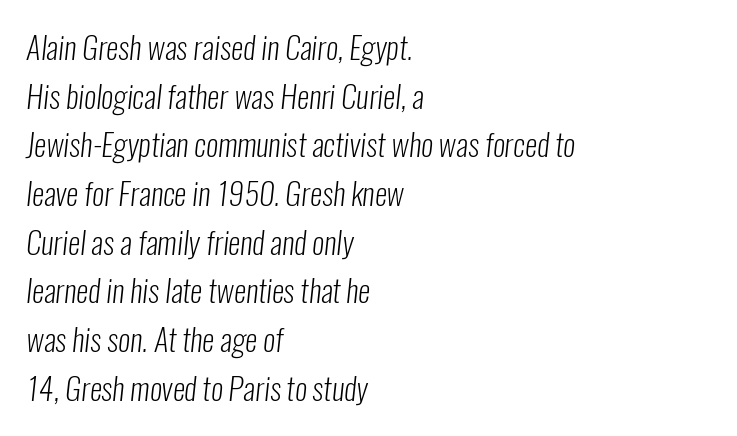
Q: Is the text bold? A: No.
Q: Is the typeface a serif or a sans-serif typeface? A: Sans-serif.
Q: Is the text underlined? A: No.
Q: How is the paragraph aligned? A: Left-aligned.
Q: Is the spacing between letters normal or unusually wide? A: Normal.
Q: Is the spacing between lines tight, normal or loose? A: Normal.
Q: Width (condensed, normal, or wide)? A: Condensed.
Q: Stroke contrast? A: Low.
Q: x-height? A: Medium.
Q: Monospaced? A: No.
